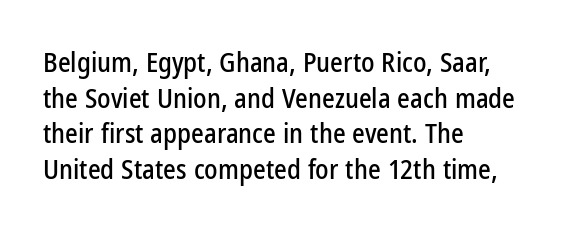
Q: Is the text italic (slanted)? A: No, it is upright.
Q: Is the text underlined? A: No.
Q: How is the paragraph aligned? A: Left-aligned.
Q: Is the spacing between letters normal or unusually wide? A: Normal.
Q: Is the spacing between lines tight, normal or loose? A: Normal.
